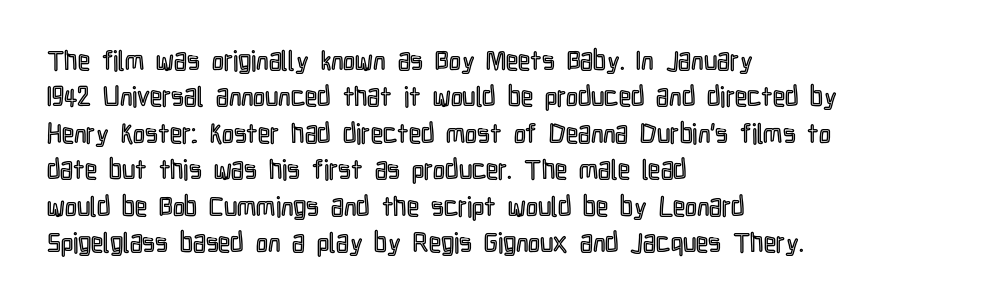
Tracking value appears to be zero — textbook default spacing. The type sits square on the baseline with zero lean. A clean baseline with only descenders dipping below it. Is the block centered? No — it sits flush against the left margin. Notice how descenders clear the ascenders below comfortably — that's standard leading.
